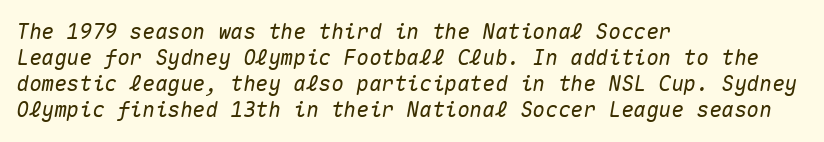
Q: Is the text italic (slanted)? A: Yes, it leans right by about 10 degrees.
Q: Is the text underlined? A: No.
Q: How is the paragraph aligned? A: Left-aligned.
Q: Is the spacing between letters normal or unusually wide? A: Normal.
